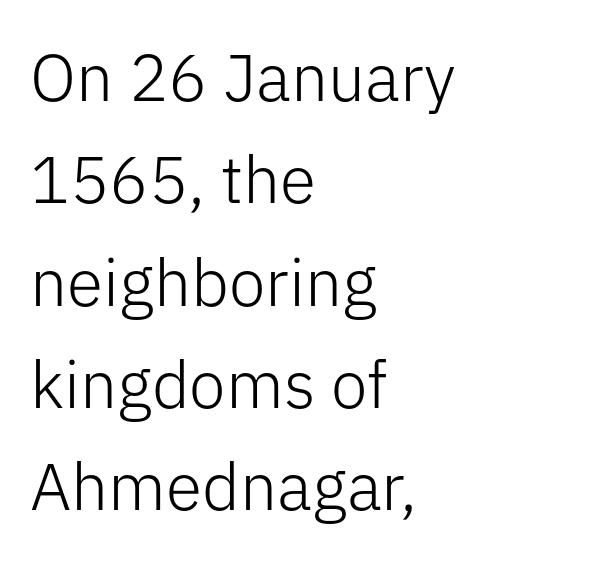
Just letters on the line, the space beneath them empty. A typesetter would call this zero additional tracking. Each line starts at the same left margin while the right side varies. The rendering shows plain stroke endings on the letterforms — a sans-serif design. No heavy texture on the line: the type isn't bold.
